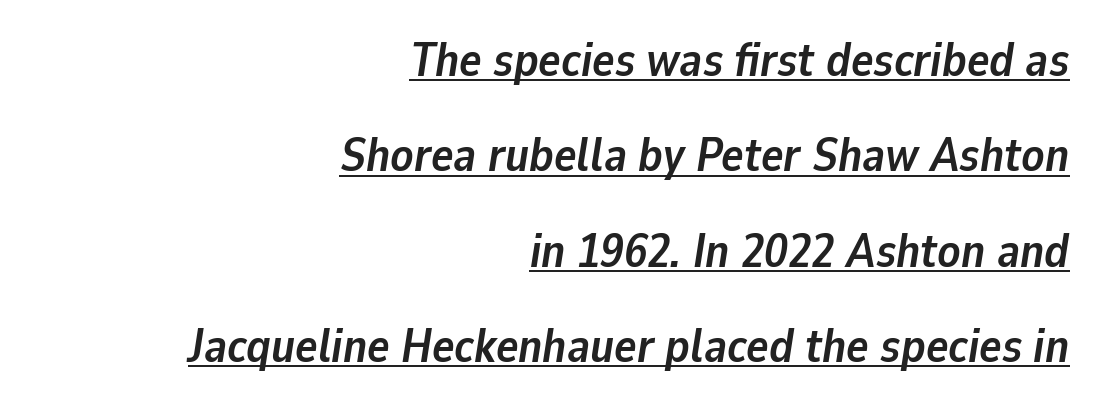
Does the copy run flush right? Yes — the right margin is perfectly even. Strokes here are thick enough to call this a true bold. Characters follow at the spacing the type designer built in. Is this a fixed-width face? No — the glyphs have proportional, varying widths. The face used here has a pronounced slope to its letters.
